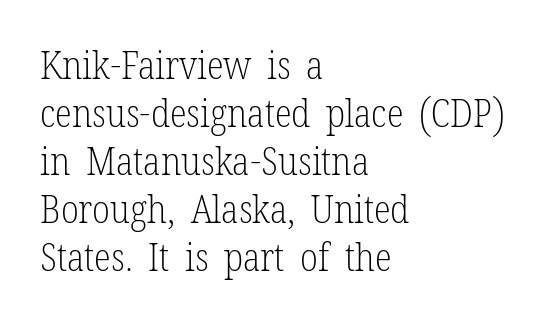
Stroke terminals: seriffed. The foot of each line stays bare and open. Summary of weight: not heavy and not bold. These lines were composed using upright roman letters.
